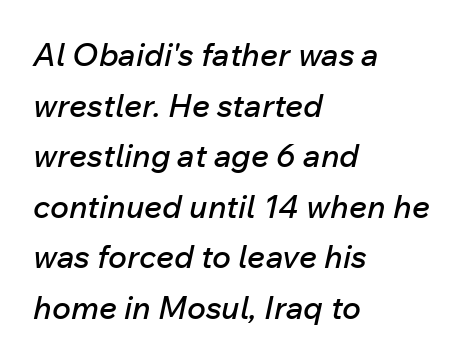
Here the glyphs are tracked normally, forming tight word shapes. Is the block centered? No — it sits flush against the left margin. Baseline-to-baseline distance is the conventional proportion of letter height. The space beneath each line is pristine and unruled. Spacing verdict: proportional, widths tailored to each character. You can tell it's italic because the verticals aren't actually vertical.
